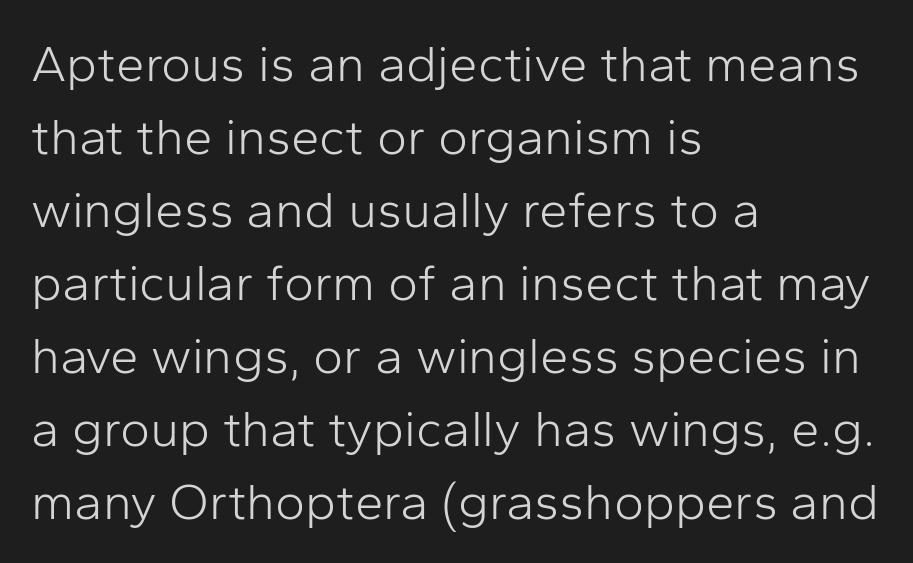
Q: Is the text bold? A: No.
Q: Is the text italic (slanted)? A: No, it is upright.
Q: Is the typeface a serif or a sans-serif typeface? A: Sans-serif.
Q: Is the text underlined? A: No.
Q: How is the paragraph aligned? A: Left-aligned.
Q: Is the spacing between letters normal or unusually wide? A: Normal.
Q: Is the spacing between lines tight, normal or loose? A: Normal.
Q: Width (condensed, normal, or wide)? A: Normal.
Q: Stroke contrast? A: Low.
Q: x-height? A: Medium.
Q: Monospaced? A: No.
